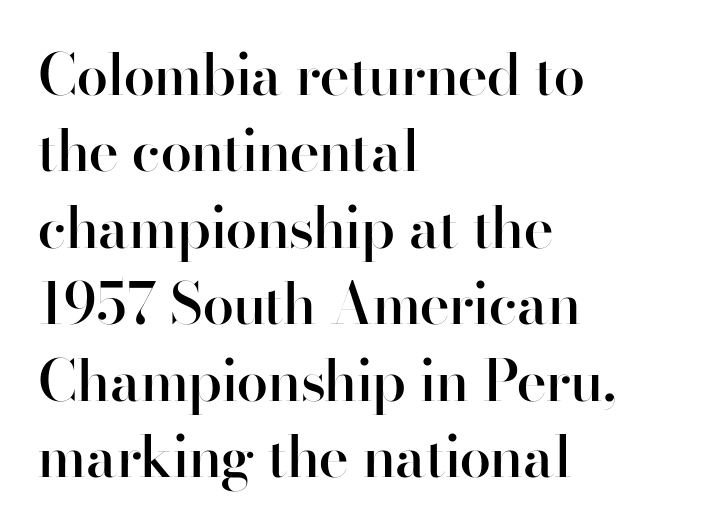
The image shows 57 px semibold sans-serif type, upright; set left-aligned, normal line spacing (1.34x), normal letter spacing, not underlined; high stroke contrast and a small x-height.
